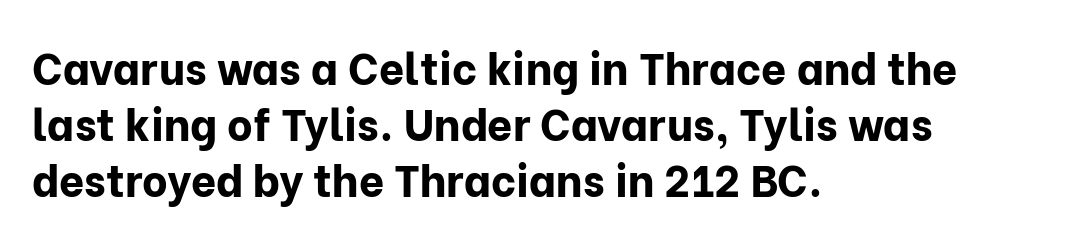
This rendering uses left alignment, leaving the right contour irregular. Normally led — the rows are evenly, conventionally spaced. Default kerning and tracking; the words read as compact shapes. The typography opts for an upright posture over an oblique one.
